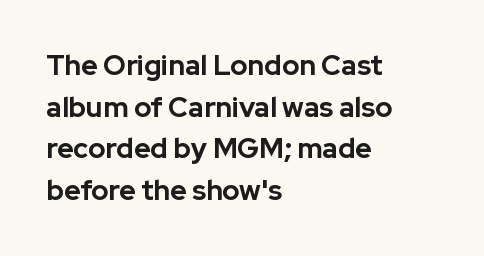
This rendering uses left alignment, leaving the right contour irregular. This is sans-serif lettering, the kind often seen on screens and signage. Do the letters lean? They stand straight. Glyph-to-glyph distance matches everyday printed text. Students, observe: this is what conventionally led text looks like.
